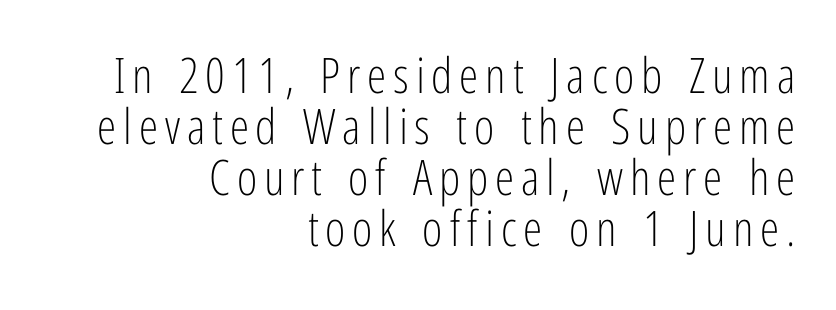
The image shows 49 px light, condensed sans-serif type, upright; set right-aligned, tight line spacing (1.04x), not underlined; low stroke contrast and a medium x-height.
